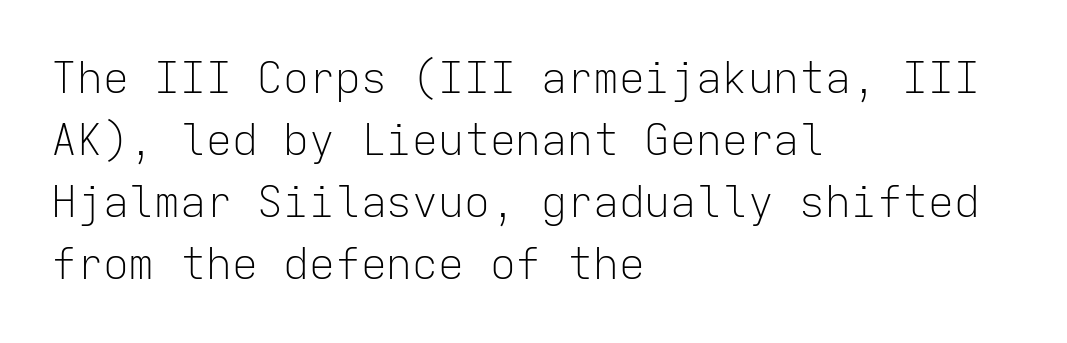
{"serif": "no", "italic": "no", "bold": "no", "weight": "light", "width": "normal", "stroke_contrast": "low", "x_height": "medium", "monospaced": "yes", "underline": "no", "align": "left", "line_spacing": "normal", "line_spacing_ratio": 1.44, "letter_spacing": "normal", "letter_spacing_em": 0.0, "glyph_px": 43}
